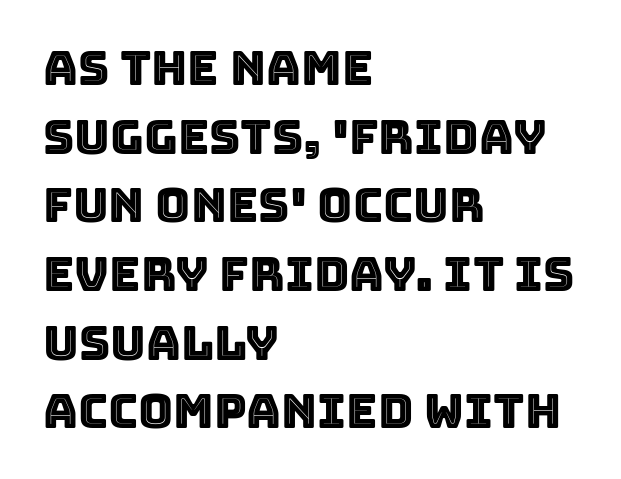
The gaps between neighbouring characters are ordinary and unremarkable. A typesetter would call this proportional, since set widths differ per character. Type without underlining. A roman cut, with each character standing at attention. The setting favours the left margin, as ordinary paragraphs usually do. The rows are spaced the way most documents space them.
